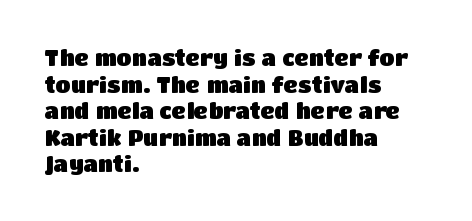
Q: Is the text bold? A: Yes.
Q: Is the text italic (slanted)? A: No, it is upright.
Q: Is the text underlined? A: No.
Q: How is the paragraph aligned? A: Left-aligned.
Q: Is the spacing between letters normal or unusually wide? A: Normal.
